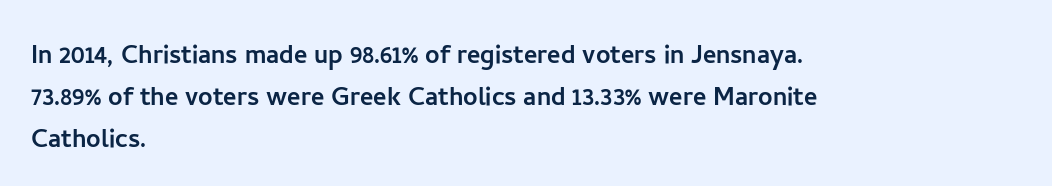
Each line starts at the same left margin while the right side varies. Ascenders rise straight up at ninety degrees. Each word holds together tightly as a unit, with standard inter-letter gaps. Quick note: interline space is typical.
